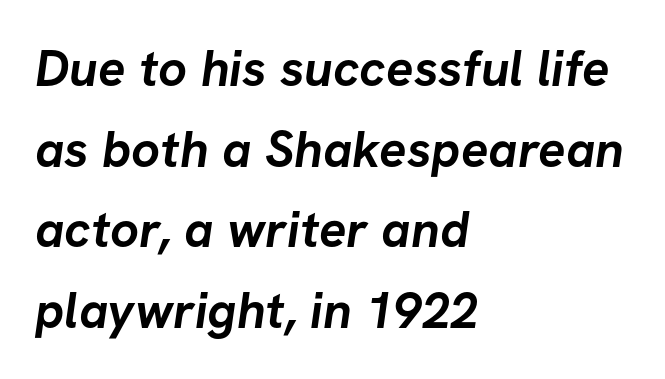
Q: Is the text bold? A: Yes.
Q: Is the typeface a serif or a sans-serif typeface? A: Sans-serif.
Q: Is the text underlined? A: No.
Q: How is the paragraph aligned? A: Left-aligned.
Q: Is the spacing between letters normal or unusually wide? A: Normal.
Q: Is the spacing between lines tight, normal or loose? A: Normal.
Q: Width (condensed, normal, or wide)? A: Normal.
Q: Stroke contrast? A: Low.
Q: x-height? A: Medium.
Q: Monospaced? A: No.
